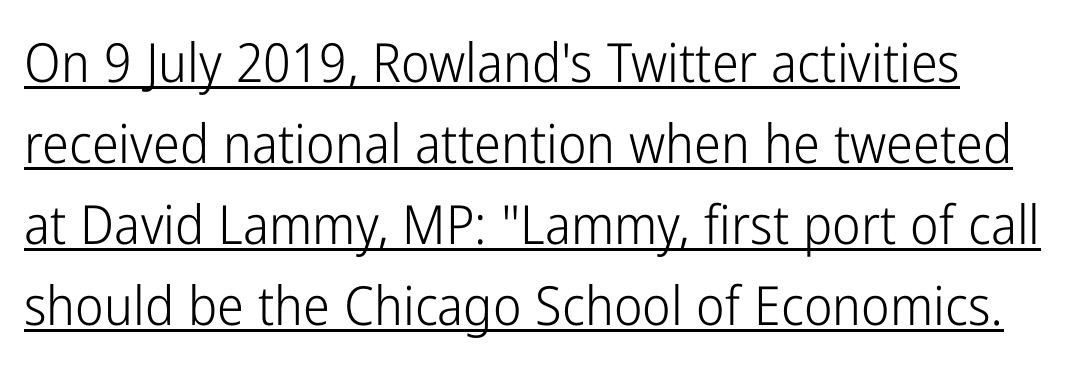
The image shows 54 px light, condensed sans-serif type, upright; set normal line spacing (1.5x), normal letter spacing, underlined; low stroke contrast and a medium x-height.
